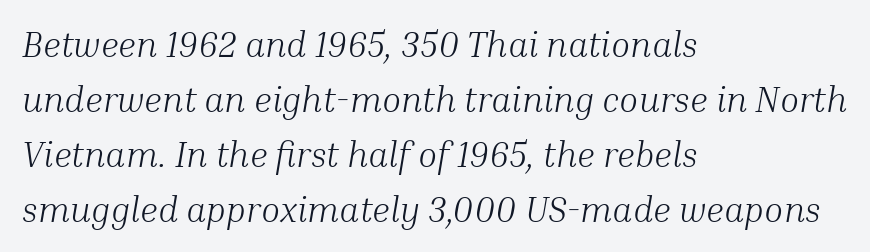
Regarding serifs, this sample has them. Inter-character spacing is left at the font's built-in metrics. Underline: absent. Left-aligned paragraph, ragged on the right. The lines sit at an ordinary, default distance from one another. An italicized treatment has been applied to the whole sample.
